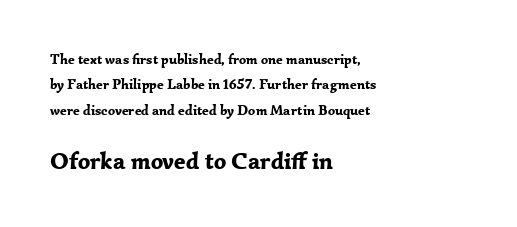
The emphasis by scale lands on block number two, below. Between one letter and the next there's only the usual sliver of space. The strip under each line holds only bare page. This sample is left-justified, so line endings fall wherever the words run out. Italic? Not at all — the glyphs are vertical. Typesetter's note: full bold, strokes at maximum text heaviness.
